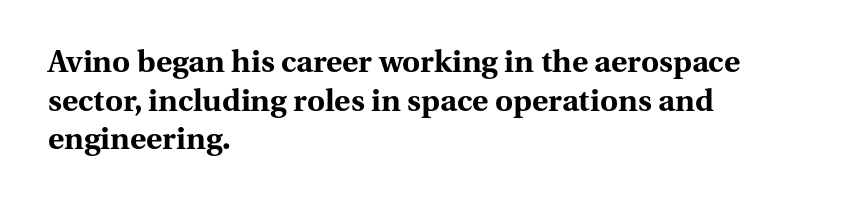
Q: Is the text bold? A: Yes.
Q: Is the text italic (slanted)? A: No, it is upright.
Q: Is the typeface a serif or a sans-serif typeface? A: Serif.
Q: Is the text underlined? A: No.
Q: How is the paragraph aligned? A: Left-aligned.
Q: Is the spacing between letters normal or unusually wide? A: Normal.
Q: Is the spacing between lines tight, normal or loose? A: Normal.
Q: Width (condensed, normal, or wide)? A: Normal.
Q: Stroke contrast? A: Medium.
Q: x-height? A: Medium.
Q: Monospaced? A: No.
